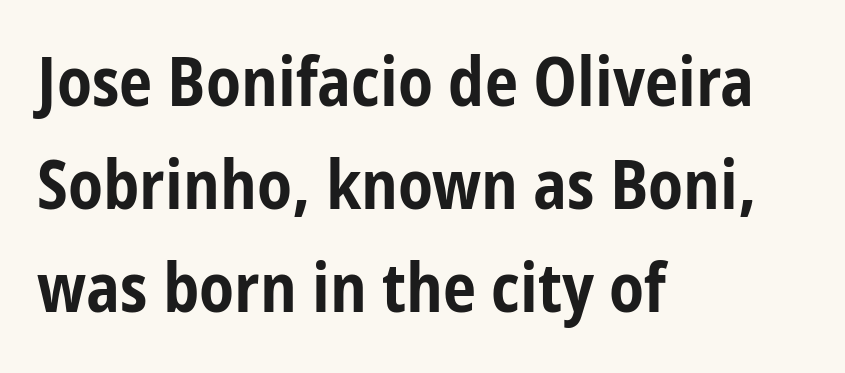
Q: Is the text bold? A: Yes.
Q: Is the text italic (slanted)? A: No, it is upright.
Q: Is the typeface a serif or a sans-serif typeface? A: Sans-serif.
Q: Is the text underlined? A: No.
Q: How is the paragraph aligned? A: Left-aligned.
Q: Is the spacing between letters normal or unusually wide? A: Normal.
Q: Is the spacing between lines tight, normal or loose? A: Normal.
Q: Width (condensed, normal, or wide)? A: Condensed.
Q: Stroke contrast? A: Low.
Q: x-height? A: Medium.
Q: Monospaced? A: No.
